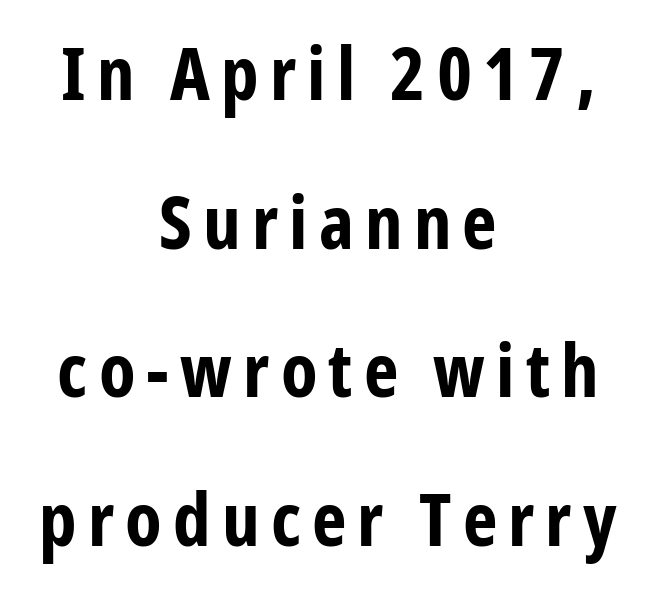
{"serif": "no", "italic": "no", "bold": "yes", "weight": "bold", "width": "condensed", "stroke_contrast": "low", "x_height": "medium", "monospaced": "no", "underline": "no", "align": "center", "line_spacing": "loose", "line_spacing_ratio": 2.01, "glyph_px": 74}
